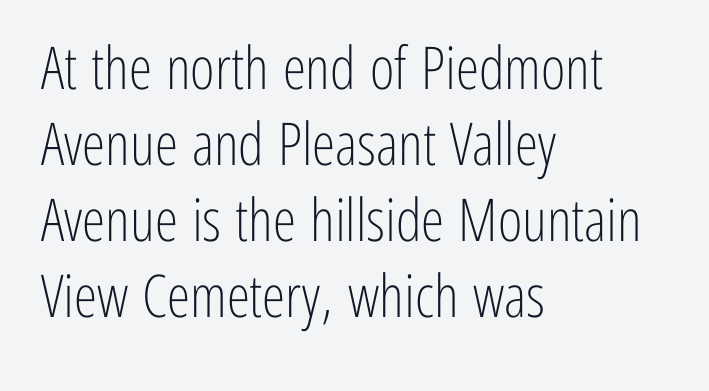
Q: Is the text bold? A: No.
Q: Is the text italic (slanted)? A: No, it is upright.
Q: Is the typeface a serif or a sans-serif typeface? A: Sans-serif.
Q: Is the text underlined? A: No.
Q: How is the paragraph aligned? A: Left-aligned.
Q: Is the spacing between letters normal or unusually wide? A: Normal.
Q: Is the spacing between lines tight, normal or loose? A: Normal.
Q: Width (condensed, normal, or wide)? A: Condensed.
Q: Stroke contrast? A: Low.
Q: x-height? A: Medium.
Q: Monospaced? A: No.
